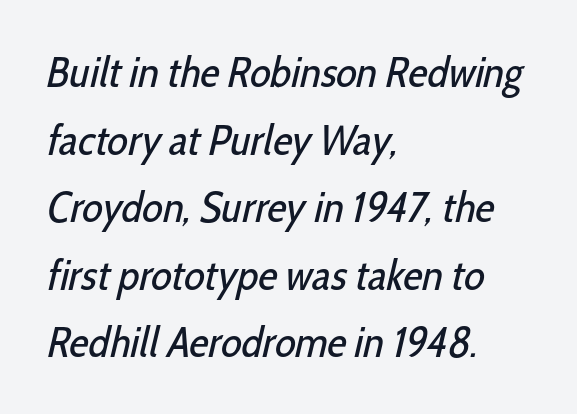
This sample has the flowing, uneven cadence of proportional lettering. On a weight scale, this lands at 450 or below. Words appear dense and cohesive because spacing is normal. Compared with typical paragraphs, the rows here are spaced about the same.
